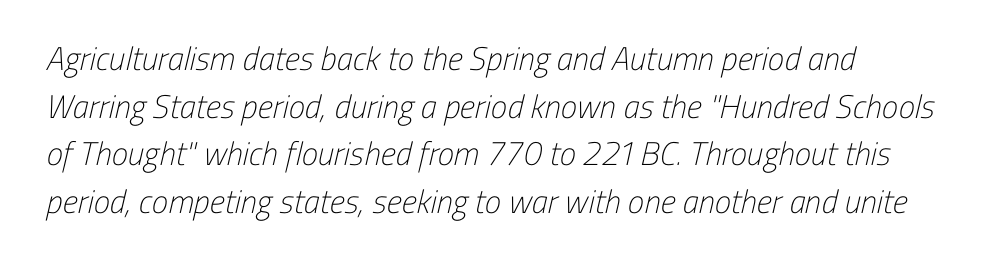
The image shows 33 px light, condensed sans-serif type; set left-aligned, normal line spacing (1.44x), normal letter spacing, not underlined; low stroke contrast and a medium x-height.
